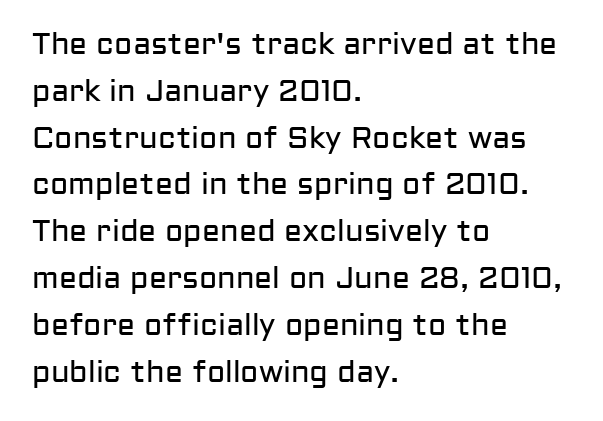
The image shows 30 px regular-weight sans-serif type, upright; set left-aligned, normal line spacing (1.56x), normal letter spacing, not underlined; low stroke contrast and a medium x-height.
